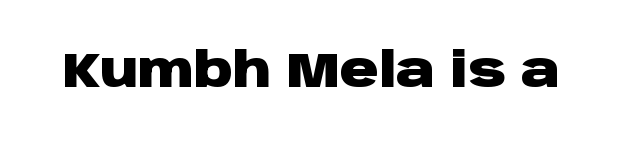
The image shows 48 px heavy, wide sans-serif type, upright; set normal letter spacing, not underlined; low stroke contrast and a large x-height.
